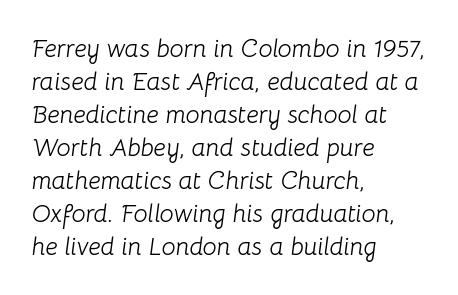
The image shows 25 px text type, italic (leaning right); set left-aligned, normal line spacing (1.32x), normal letter spacing, not underlined.
